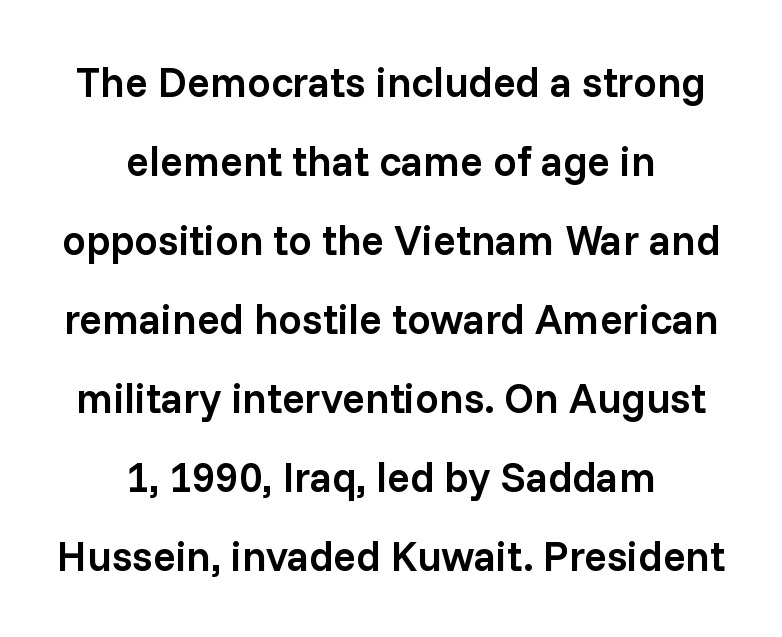
Honestly, there is no underline to notice here at all. Posture: vertical. Compared with typical body copy, the letter spacing here is the same. Looks like regular typesetting: each glyph gets only the width it needs.
